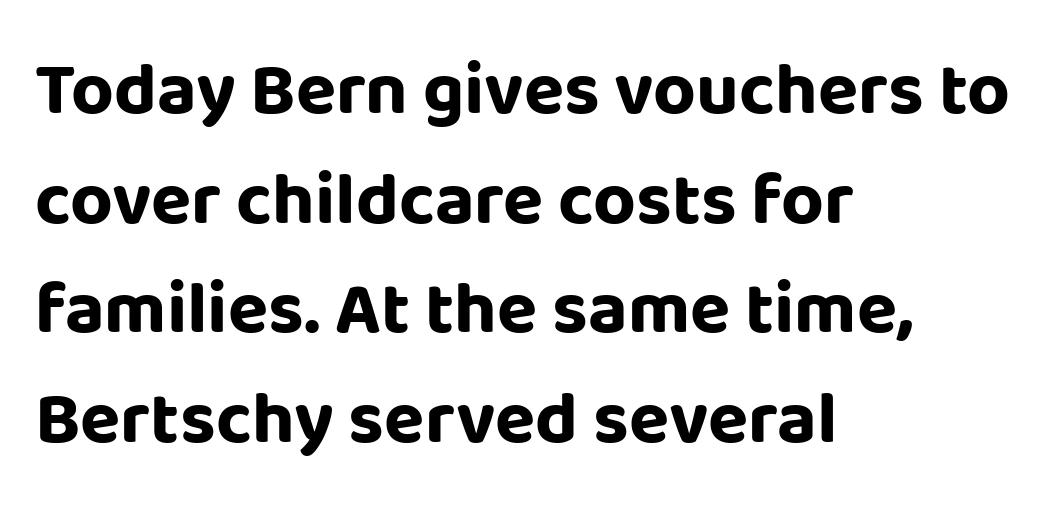
Observe the absence of serifs on each vertical stroke in this sample. Designer's note — italics off, roman on. The face used here has the dense, thick strokes of a bold. This sample has the flowing, uneven cadence of proportional lettering.
